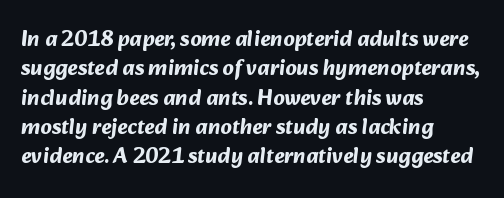
The image shows 22 px bold type; set left-aligned, normal line spacing (1.33x), normal letter spacing, not underlined.
